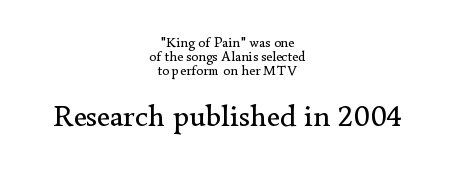
{"serif": "yes", "italic": "no", "bold": "no", "weight": "regular", "width": "normal", "stroke_contrast": "low", "x_height": "small", "monospaced": "no", "underline": "no", "align": "center", "line_spacing": "tight", "line_spacing_ratio": 1.0, "letter_spacing": "normal", "letter_spacing_em": 0.0, "larger_block": "second", "size_ratio": 2.21, "glyph_px": 31}
